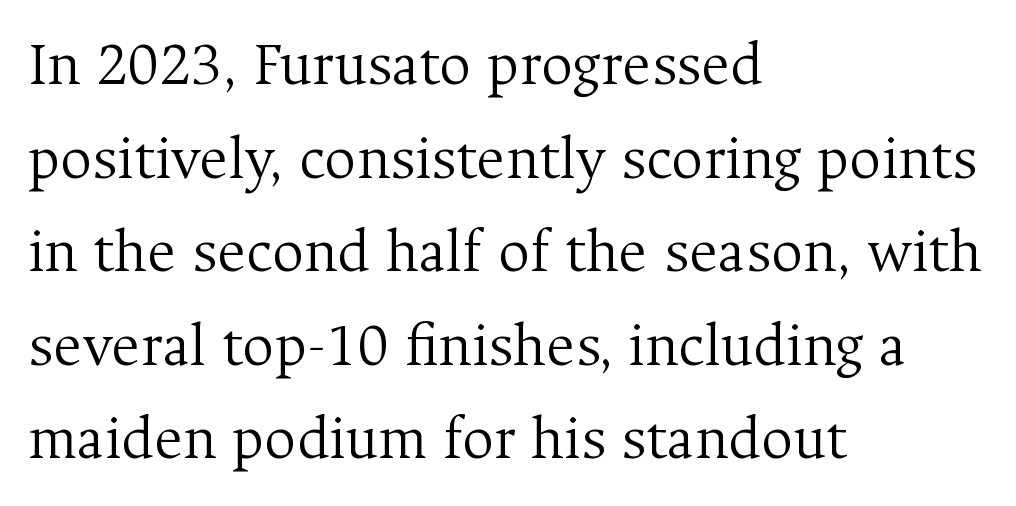
Honestly, there is no underline to notice here at all. Look at the tracking — it's just the regular setting, nothing added. Small tapered or slab feet sit at the stroke ends, so this counts as serif. The letters stand straight up with perfectly vertical stems. Stems and bowls with no extra thickness — not bold. Proportional: the letters do not fall into vertical columns.
